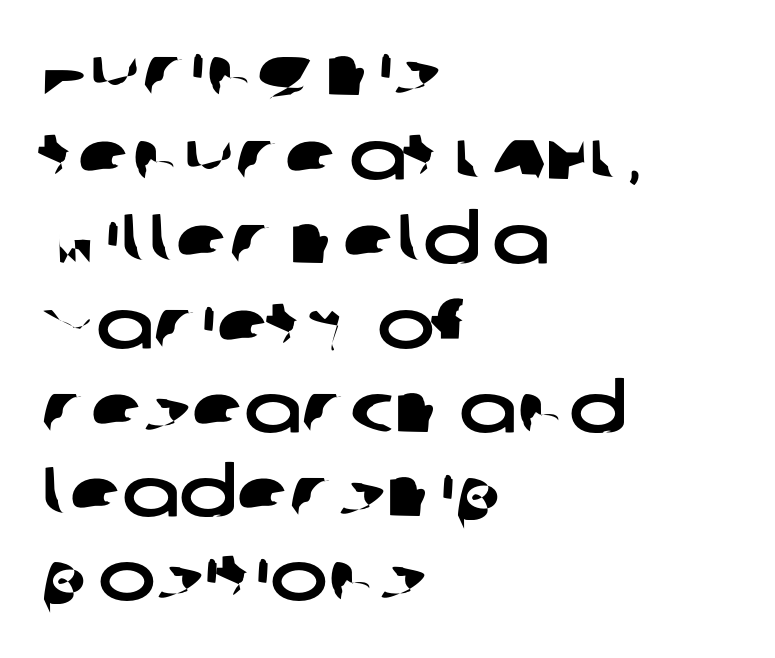
The image shows 69 px wide sans-serif type; set left-aligned, line spacing 1.22x, normal letter spacing, not underlined; low stroke contrast and a large x-height.
